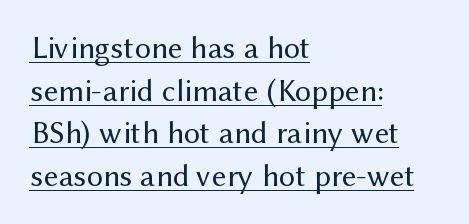
The rendering uses natural spacing where letterforms have individual widths. Counters stay open thanks to moderate or lighter strokes. Check the space under the baseline: a stroke is drawn there. A sans-serif font was chosen for this passage. Baseline-to-baseline distance is the conventional proportion of letter height.
